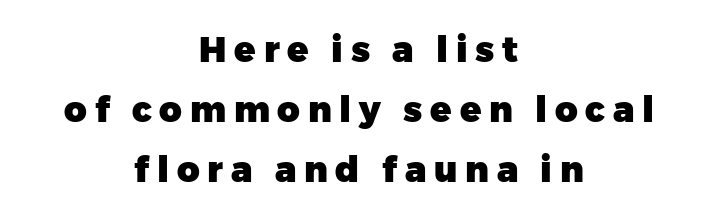
{"serif": "no", "italic": "no", "bold": "yes", "weight": "heavy", "width": "normal", "stroke_contrast": "low", "x_height": "medium", "monospaced": "no", "underline": "no", "align": "center", "line_spacing_ratio": 1.72, "letter_spacing": "wide", "letter_spacing_em": 0.22, "glyph_px": 35}
